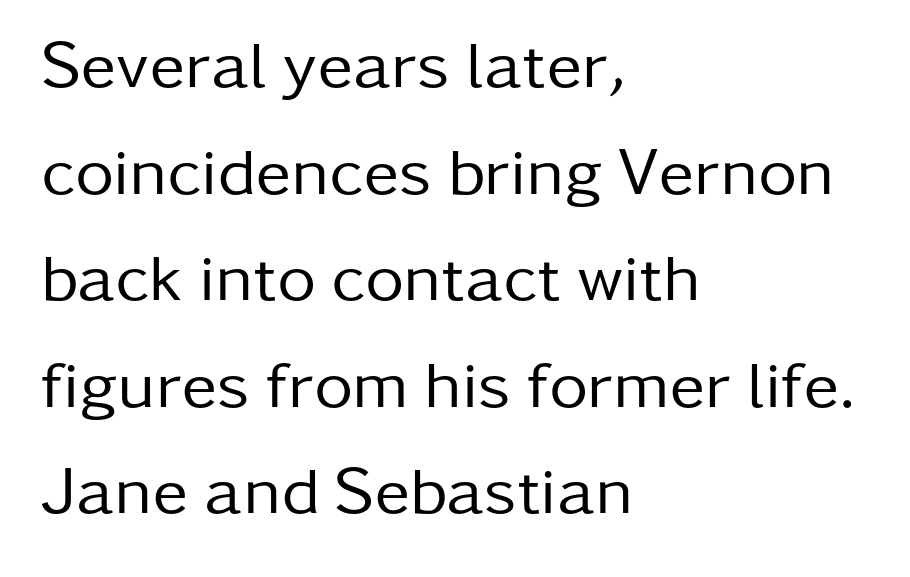
A typesetter would call this leading conventional body-copy spacing. The words here are not underlined. This sample has the flowing, uneven cadence of proportional lettering. A typesetter would call this zero additional tracking.
